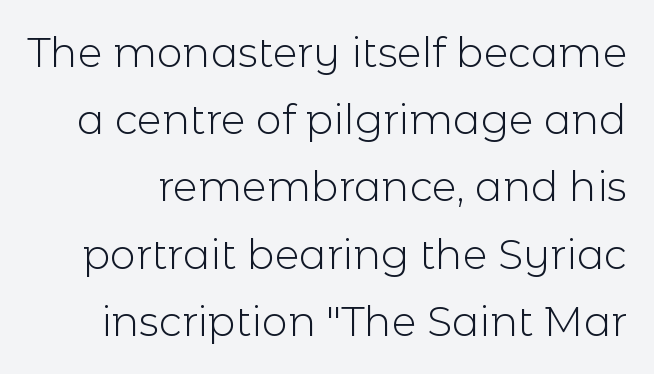
The image shows 41 px light sans-serif type, upright; set normal line spacing (1.64x), normal letter spacing, not underlined; a medium x-height.
